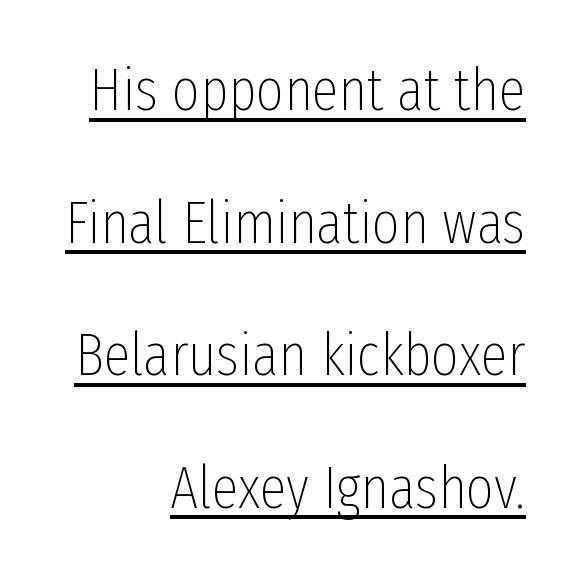
Students, observe the line beneath the letters — that is underlining. These lines are composed in type without serifs. The strokes carry an ordinary text weight at most. The letterforms sit shoulder to shoulder at normal distance. All the whitespace from short lines collects on the left. The letters advance in unequal steps, a hallmark of proportional type.
